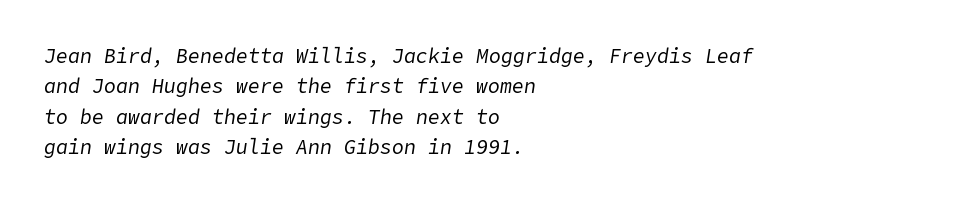
Q: Is the text bold? A: No.
Q: Is the text italic (slanted)? A: Yes, it leans right by about 9 degrees.
Q: Is the text underlined? A: No.
Q: How is the paragraph aligned? A: Left-aligned.
Q: Is the spacing between letters normal or unusually wide? A: Normal.
Q: Is the spacing between lines tight, normal or loose? A: Normal.
